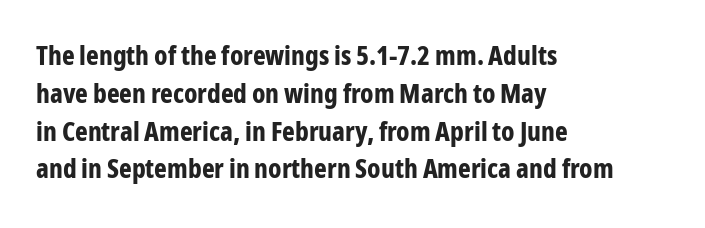
The image shows 27 px bold type, upright; set left-aligned, normal line spacing (1.4x), normal letter spacing, not underlined.
